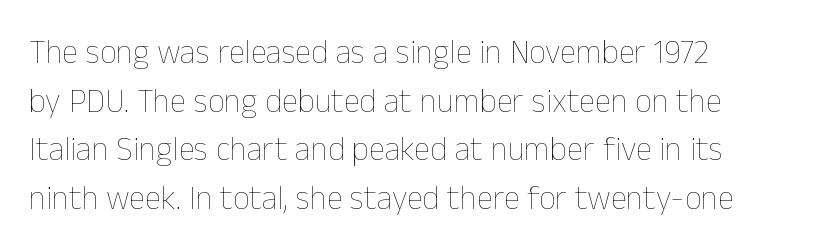
Q: Is the text bold? A: No.
Q: Is the text italic (slanted)? A: No, it is upright.
Q: Is the text underlined? A: No.
Q: How is the paragraph aligned? A: Left-aligned.
Q: Is the spacing between letters normal or unusually wide? A: Normal.
Q: Is the spacing between lines tight, normal or loose? A: Normal.
Q: Width (condensed, normal, or wide)? A: Normal.
Q: Stroke contrast? A: Low.
Q: x-height? A: Medium.
Q: Monospaced? A: No.
